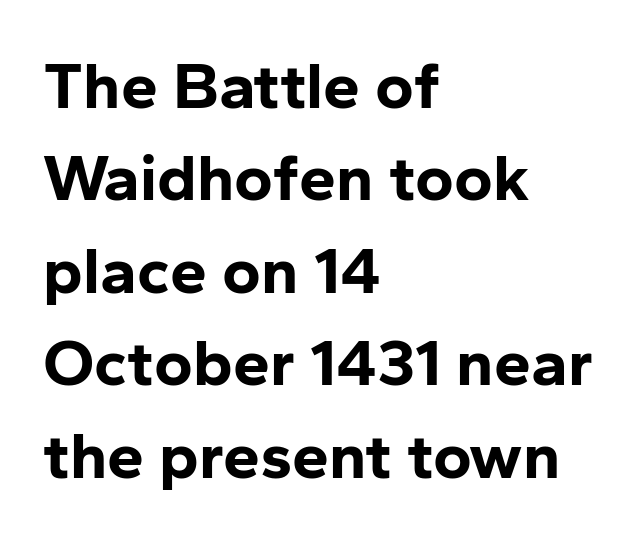
The image shows 66 px bold sans-serif type, upright; set left-aligned, normal line spacing (1.4x), normal letter spacing, not underlined; low stroke contrast and a medium x-height.
